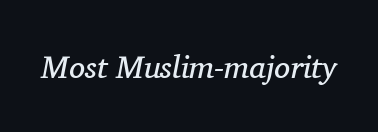
Q: Is the text bold? A: No.
Q: Is the text italic (slanted)? A: Yes, it leans right by about 11 degrees.
Q: Is the typeface a serif or a sans-serif typeface? A: Serif.
Q: Is the text underlined? A: No.
Q: Is the spacing between letters normal or unusually wide? A: Normal.
Q: Width (condensed, normal, or wide)? A: Normal.
Q: Stroke contrast? A: Medium.
Q: x-height? A: Medium.
Q: Monospaced? A: No.
